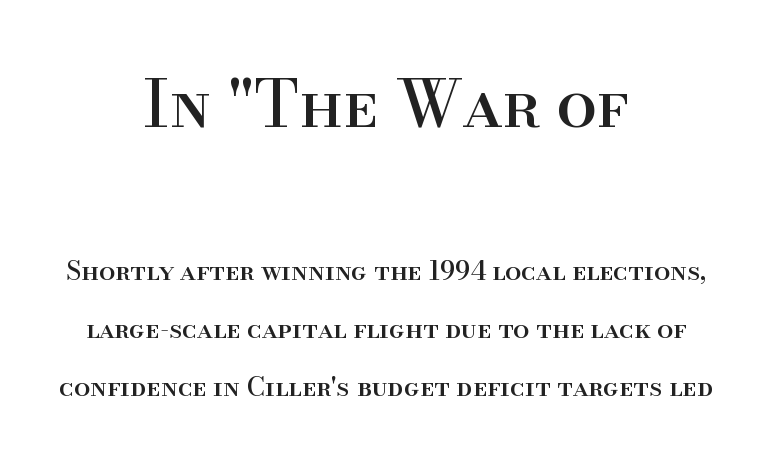
{"serif": "yes", "italic": "no", "width": "normal", "stroke_contrast": "high", "x_height": "small", "monospaced": "no", "underline": "no", "align": "center", "line_spacing": "loose", "line_spacing_ratio": 2.23, "letter_spacing": "normal", "letter_spacing_em": 0.0, "larger_block": "first", "size_ratio": 2.5, "glyph_px": 65}
